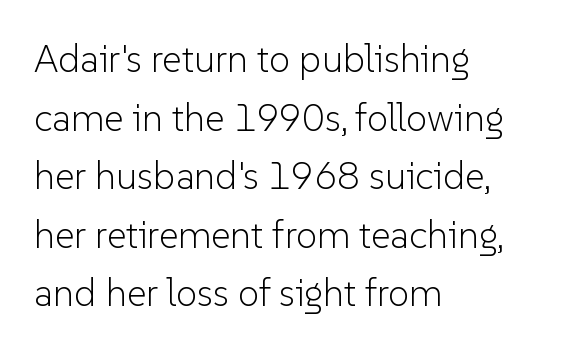
{"serif": "no", "italic": "no", "bold": "no", "weight": "light", "width": "normal", "stroke_contrast": "low", "x_height": "medium", "monospaced": "no", "underline": "no", "align": "left", "line_spacing": "normal", "line_spacing_ratio": 1.54, "letter_spacing": "normal", "letter_spacing_em": 0.0, "glyph_px": 38}
